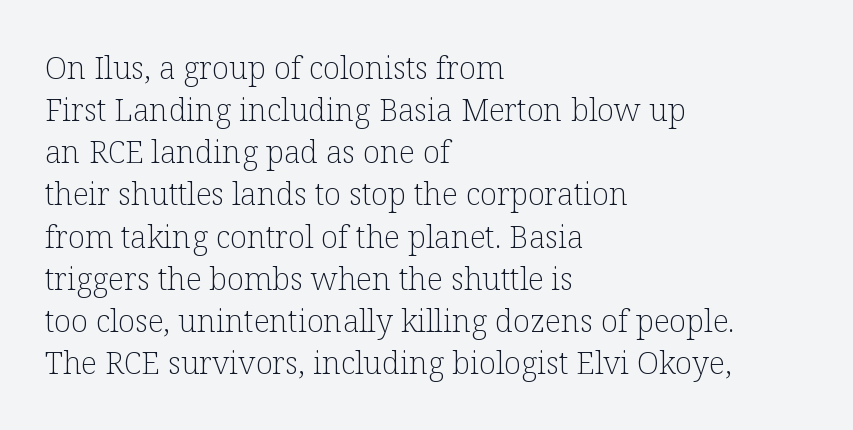
{"serif": "yes", "italic": "no", "bold": "no", "weight": "light", "width": "normal", "stroke_contrast": "low", "x_height": "medium", "monospaced": "no", "underline": "no", "align": "left", "line_spacing": "normal", "line_spacing_ratio": 1.36, "letter_spacing": "normal", "letter_spacing_em": 0.0, "glyph_px": 31}
